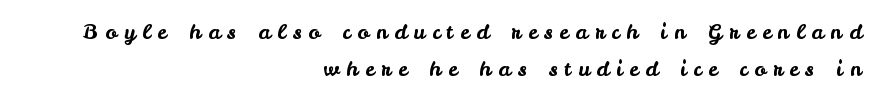
Q: Is the text italic (slanted)? A: Yes.
Q: Is the text underlined? A: No.
Q: How is the paragraph aligned? A: Right-aligned.
Q: Is the spacing between letters normal or unusually wide? A: Unusually wide.
